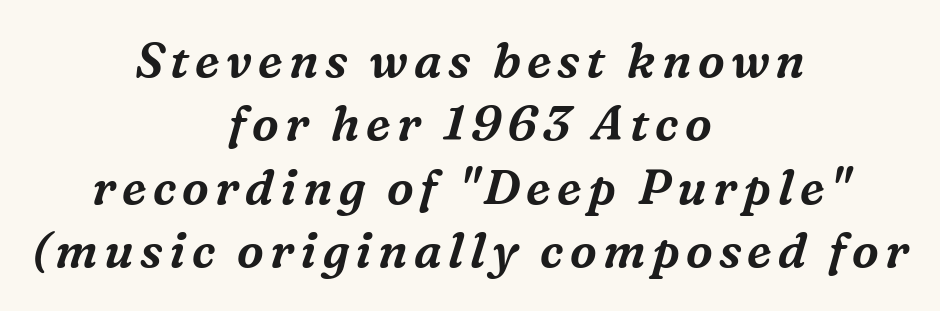
The image shows 48 px serif type, italic (leaning right); set centered, normal line spacing (1.32x), not underlined; medium stroke contrast and a medium x-height.
